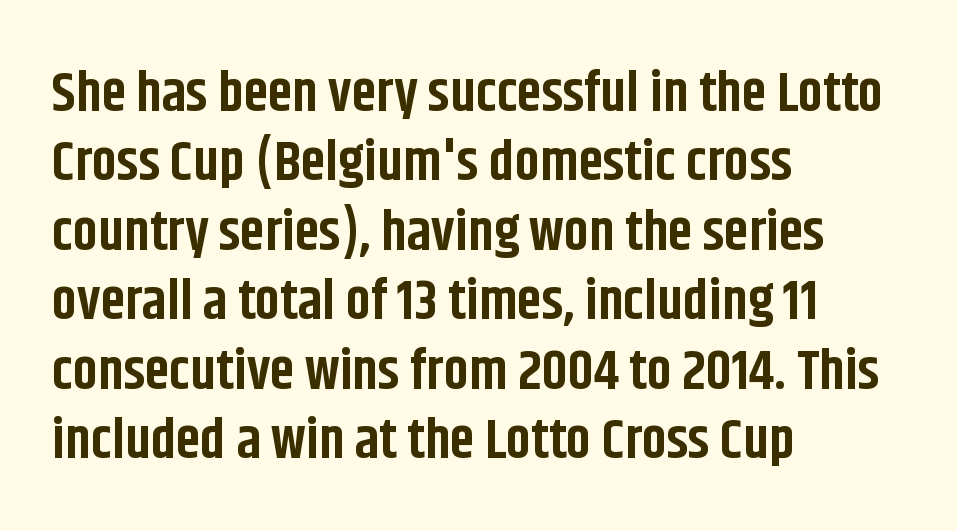
{"serif": "no", "italic": "no", "bold": "yes", "weight": "bold", "width": "condensed", "stroke_contrast": "low", "x_height": "large", "monospaced": "no", "underline": "no", "align": "left", "line_spacing_ratio": 1.24, "letter_spacing": "normal", "letter_spacing_em": 0.0, "glyph_px": 56}
